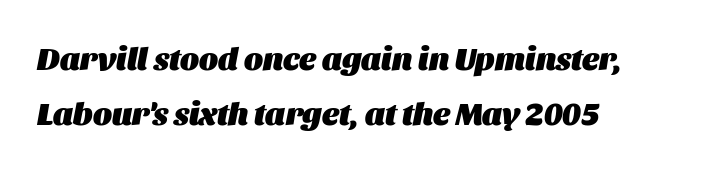
The image shows 32 px heavy type, italic (leaning right); set left-aligned, line spacing 1.73x, normal letter spacing, not underlined; medium stroke contrast and a large x-height.
